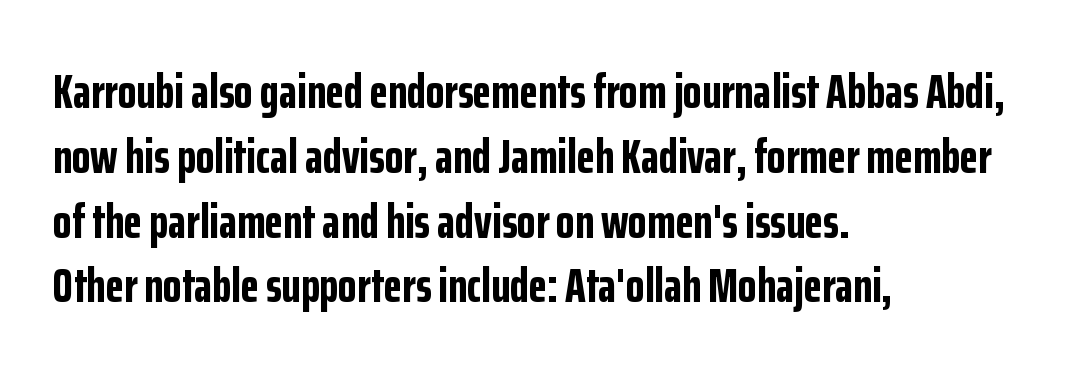
{"serif": "no", "italic": "no", "bold": "yes", "weight": "bold", "width": "condensed", "stroke_contrast": "low", "x_height": "medium", "monospaced": "no", "underline": "no", "align": "left", "line_spacing": "normal", "line_spacing_ratio": 1.35, "letter_spacing": "normal", "letter_spacing_em": 0.0, "glyph_px": 48}
